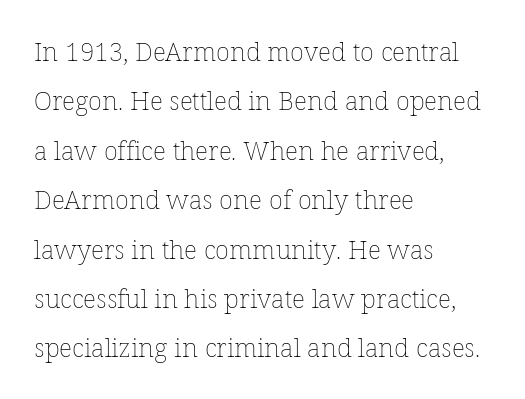
{"italic": "no", "bold": "no", "underline": "no", "align": "left", "line_spacing": "loose", "line_spacing_ratio": 1.9, "letter_spacing": "normal", "letter_spacing_em": 0.0, "glyph_px": 26}
